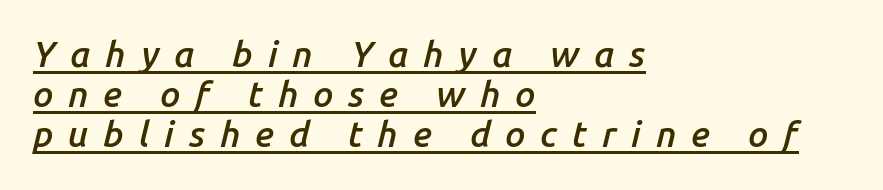
The image shows 36 px semibold type, italic (leaning right); set left-aligned, tight line spacing (1.11x), unusually wide letter spacing (+0.41 em), underlined; low stroke contrast and a medium x-height.
